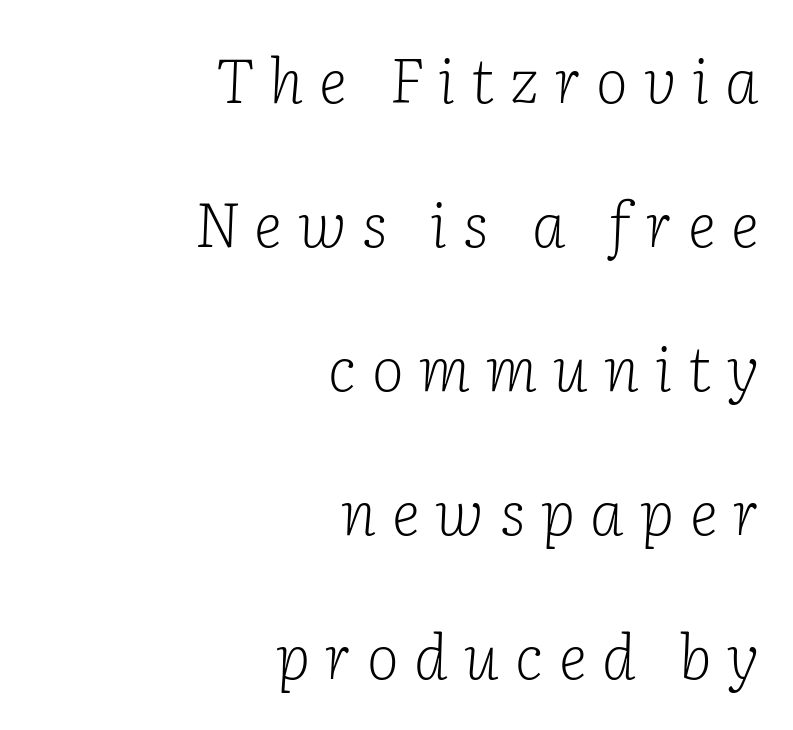
Q: Is the text bold? A: No.
Q: Is the text italic (slanted)? A: Yes, it leans right by about 2 degrees.
Q: Is the typeface a serif or a sans-serif typeface? A: Serif.
Q: Is the text underlined? A: No.
Q: How is the paragraph aligned? A: Right-aligned.
Q: Is the spacing between letters normal or unusually wide? A: Unusually wide.
Q: Is the spacing between lines tight, normal or loose? A: Loose.
Q: Width (condensed, normal, or wide)? A: Normal.
Q: Stroke contrast? A: Low.
Q: x-height? A: Medium.
Q: Monospaced? A: No.
